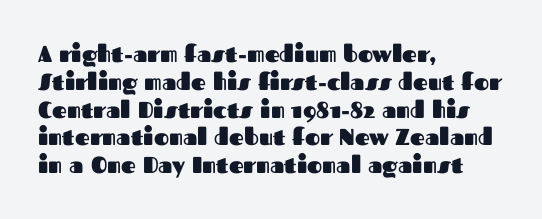
The image shows 23 px bold type, upright; set left-aligned, line spacing 1.21x, normal letter spacing, not underlined.
